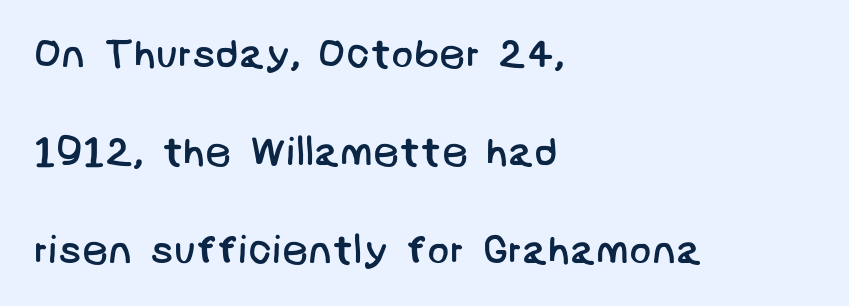
Quick note: underline off. Nothing sits at the stroke ends, so this counts as sans-serif. The designer dialed line spacing up above the default. Nothing unusual about the tracking: characters are spaced as the font intends.
